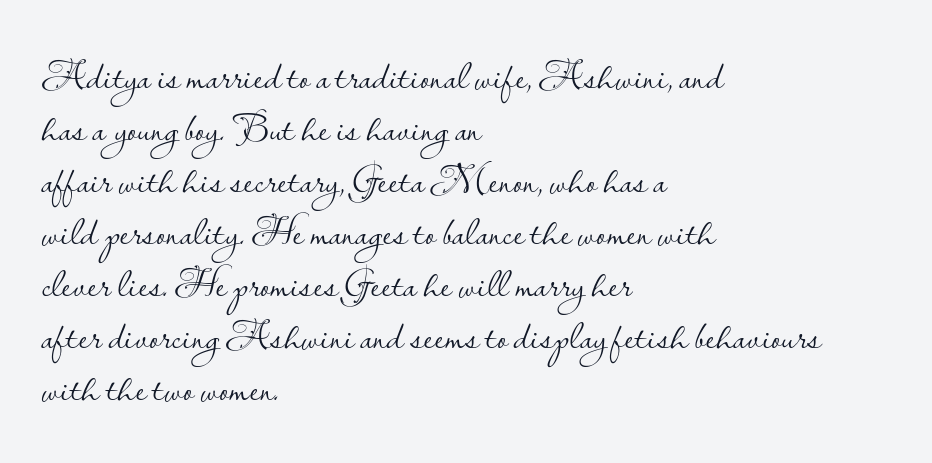
Q: Is the text bold? A: No.
Q: Is the text italic (slanted)? A: Yes.
Q: Is the typeface a serif or a sans-serif typeface? A: Sans-serif.
Q: Is the text underlined? A: No.
Q: How is the paragraph aligned? A: Left-aligned.
Q: Is the spacing between letters normal or unusually wide? A: Normal.
Q: Width (condensed, normal, or wide)? A: Normal.
Q: Stroke contrast? A: Low.
Q: x-height? A: Small.
Q: Monospaced? A: No.
